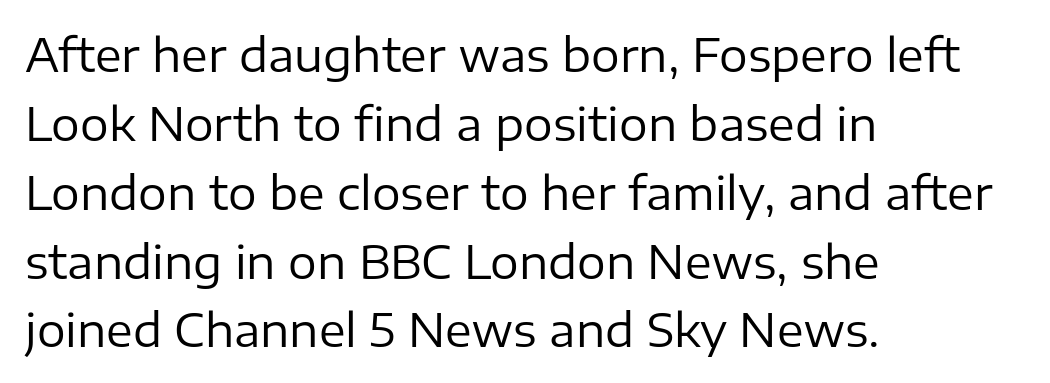
{"serif": "no", "italic": "no", "bold": "no", "weight": "regular", "width": "normal", "stroke_contrast": "low", "x_height": "medium", "monospaced": "no", "underline": "no", "align": "left", "line_spacing": "normal", "line_spacing_ratio": 1.53, "letter_spacing": "normal", "letter_spacing_em": 0.0, "glyph_px": 45}
